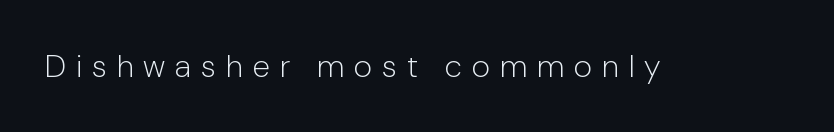
{"serif": "no", "italic": "no", "bold": "no", "weight": "light", "width": "normal", "stroke_contrast": "low", "x_height": "medium", "monospaced": "no", "underline": "no", "letter_spacing": "wide", "letter_spacing_em": 0.31, "glyph_px": 32}
